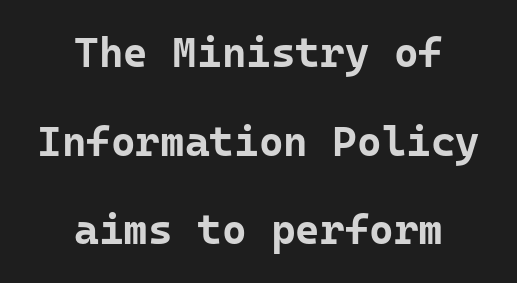
{"serif": "no", "italic": "no", "bold": "yes", "weight": "bold", "width": "normal", "stroke_contrast": "low", "x_height": "medium", "underline": "no", "align": "center", "line_spacing": "loose", "line_spacing_ratio": 2.11, "letter_spacing": "normal", "letter_spacing_em": 0.0, "glyph_px": 42}
